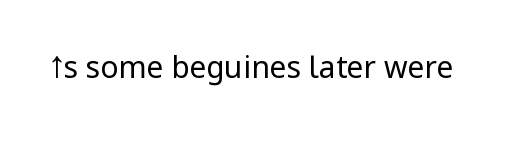
These lines are rendered in a variable-pitch font. The font sits on the lighter half of the weight spectrum, regular included. The horizontal fit of the characters is conventional and even. Rule under the text: the space is simply empty. No feet cap the strokes, marking this as sans-serif type.
